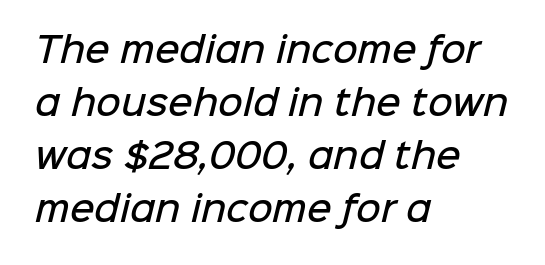
The image shows 34 px semibold sans-serif type; set left-aligned, normal line spacing (1.56x), normal letter spacing, not underlined; low stroke contrast and a medium x-height.
